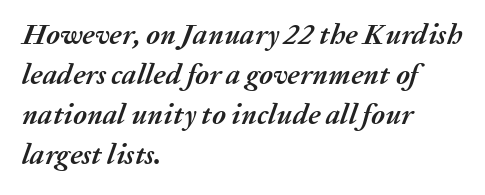
The image shows 29 px semibold type, italic (leaning right); set left-aligned, normal line spacing (1.38x), normal letter spacing, not underlined; medium stroke contrast and a medium x-height.
